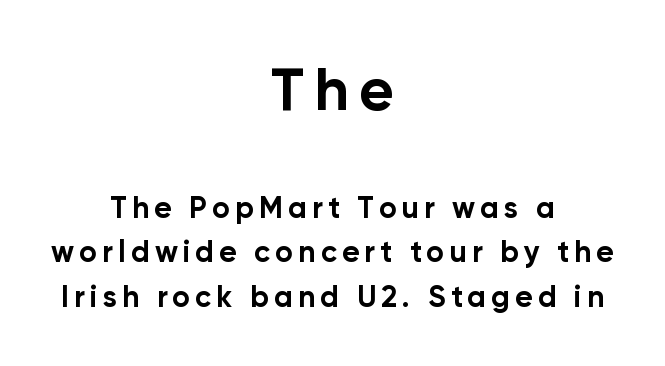
{"serif": "no", "italic": "no", "bold": "yes", "weight": "bold", "width": "normal", "stroke_contrast": "low", "x_height": "medium", "monospaced": "no", "underline": "no", "align": "center", "line_spacing": "normal", "line_spacing_ratio": 1.48, "larger_block": "first", "size_ratio": 2.0, "glyph_px": 60}
